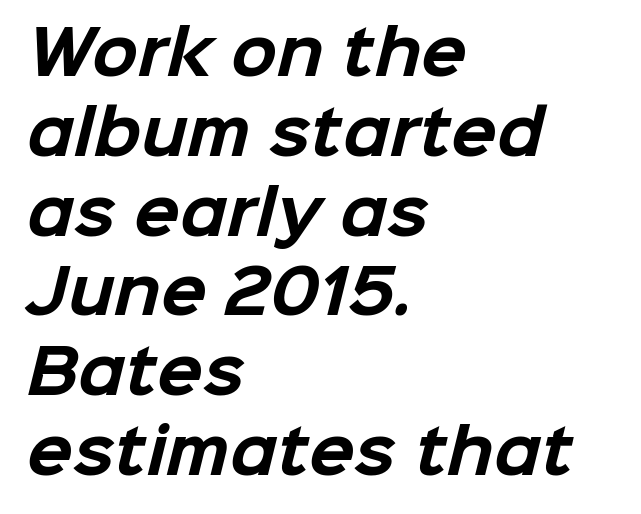
{"serif": "no", "bold": "yes", "weight": "bold", "width": "normal", "stroke_contrast": "low", "x_height": "medium", "monospaced": "no", "underline": "no", "align": "left", "line_spacing": "normal", "line_spacing_ratio": 1.33, "letter_spacing": "normal", "letter_spacing_em": 0.0, "glyph_px": 60}
